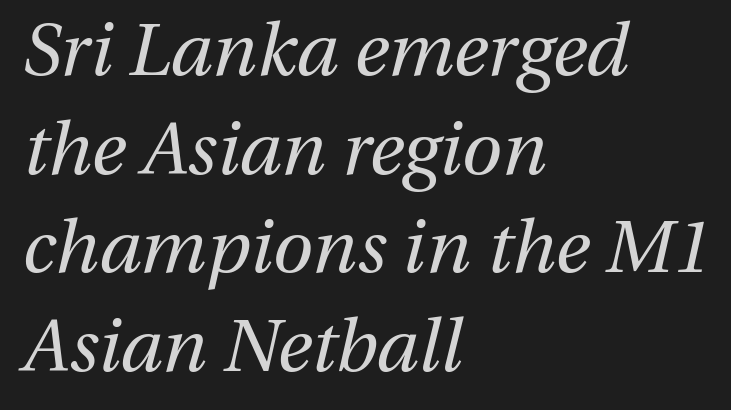
{"italic": "yes", "lean": "right", "slant_degrees": 13, "bold": "no", "weight": "regular", "width": "normal", "stroke_contrast": "medium", "x_height": "medium", "monospaced": "no", "underline": "no", "align": "left", "line_spacing": "normal", "line_spacing_ratio": 1.35, "letter_spacing": "normal", "letter_spacing_em": 0.0, "glyph_px": 73}
